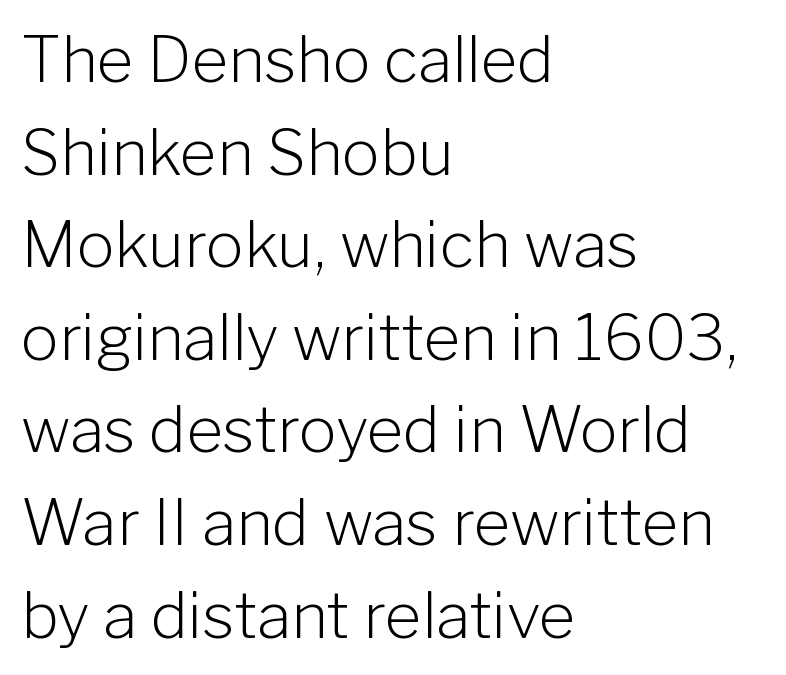
Q: Is the text bold? A: No.
Q: Is the text italic (slanted)? A: No, it is upright.
Q: Is the typeface a serif or a sans-serif typeface? A: Sans-serif.
Q: Is the text underlined? A: No.
Q: How is the paragraph aligned? A: Left-aligned.
Q: Is the spacing between letters normal or unusually wide? A: Normal.
Q: Is the spacing between lines tight, normal or loose? A: Normal.
Q: Width (condensed, normal, or wide)? A: Normal.
Q: Stroke contrast? A: Low.
Q: x-height? A: Medium.
Q: Monospaced? A: No.
